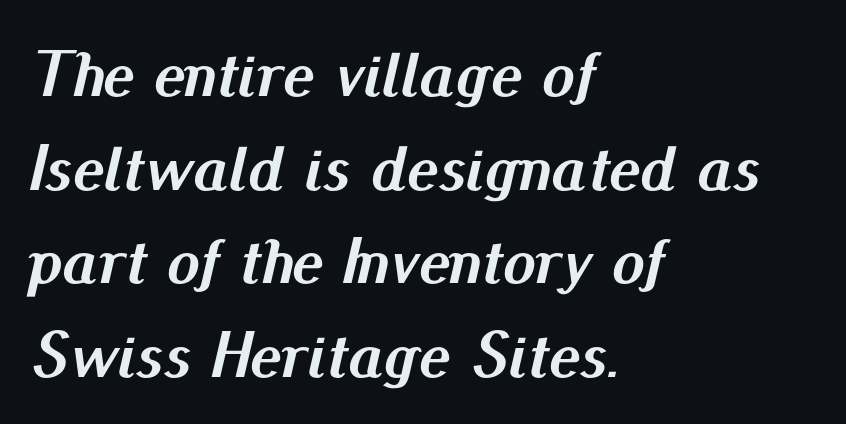
{"italic": "yes", "lean": "right", "slant_degrees": 13, "bold": "yes", "weight": "semibold", "width": "normal", "stroke_contrast": "medium", "x_height": "small", "monospaced": "no", "underline": "no", "align": "left", "line_spacing": "normal", "line_spacing_ratio": 1.42, "letter_spacing": "normal", "letter_spacing_em": 0.0, "glyph_px": 66}
